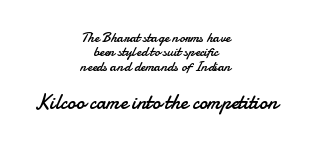
{"bold": "no", "underline": "no", "align": "center", "line_spacing": "tight", "line_spacing_ratio": 1.02, "letter_spacing": "normal", "letter_spacing_em": 0.0, "larger_block": "second", "size_ratio": 1.5, "glyph_px": 21}
